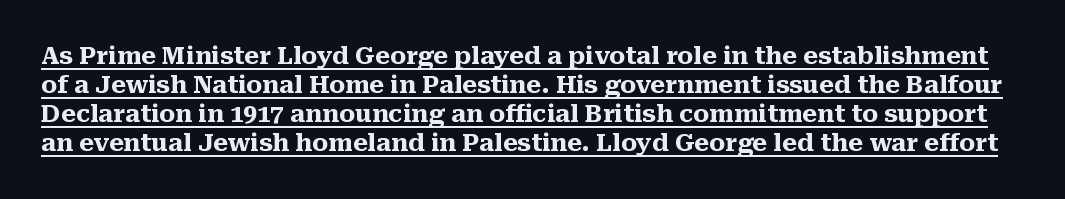
Q: Is the text bold? A: Yes.
Q: Is the text italic (slanted)? A: No, it is upright.
Q: Is the text underlined? A: Yes.
Q: Is the spacing between letters normal or unusually wide? A: Normal.
